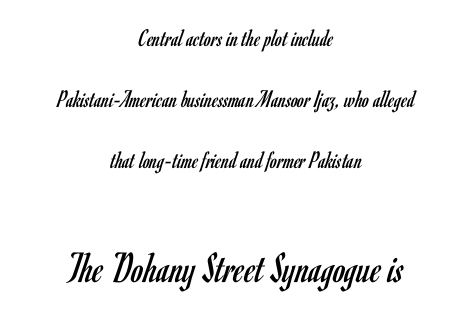
Looks like regular typesetting: each glyph gets only the width it needs. The horizontal fit of the characters is conventional and even. Nope, no serifs anywhere on these letters. Between these two stacked blocks, the lower one wins on size.
